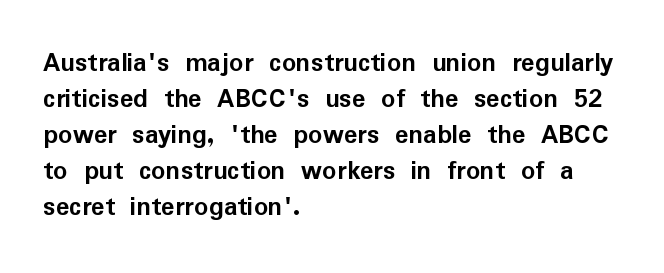
The image shows 28 px semibold sans-serif type, upright; set left-aligned, normal line spacing (1.29x), normal letter spacing, not underlined; low stroke contrast and a medium x-height.
